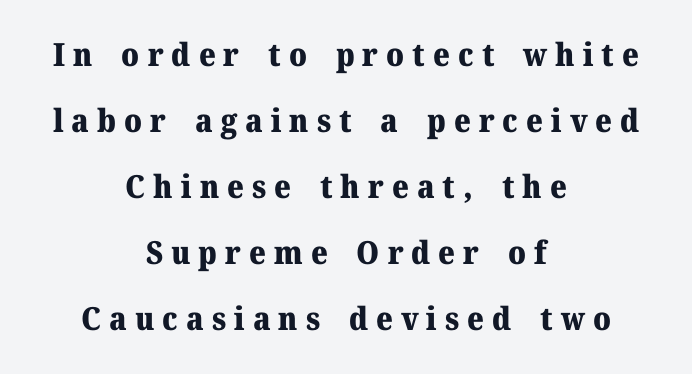
{"serif": "yes", "italic": "no", "bold": "yes", "weight": "heavy", "width": "normal", "stroke_contrast": "medium", "x_height": "medium", "monospaced": "no", "underline": "no", "align": "center", "line_spacing": "loose", "line_spacing_ratio": 2.06, "letter_spacing": "wide", "letter_spacing_em": 0.25, "glyph_px": 32}
